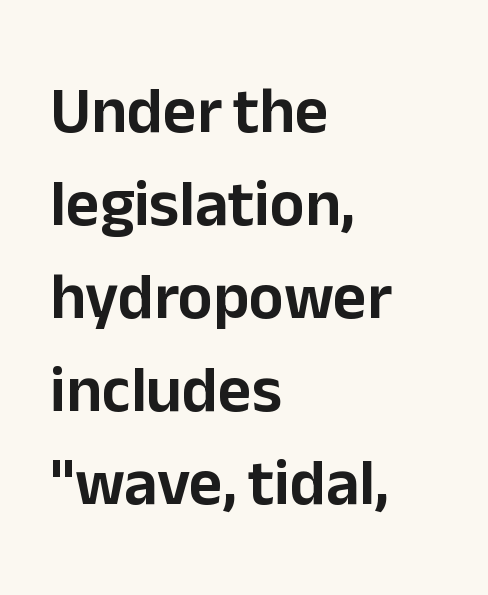
A clean baseline with only descenders dipping below it. Character widths vary here, with narrow letters taking less room than wide ones. The passage shown is typeset with a sans-serif family. This sample is left-justified, so line endings fall wherever the words run out. Tracking here is standard; glyphs follow each other at the usual distance. Students, observe: this is what conventionally led text looks like.
